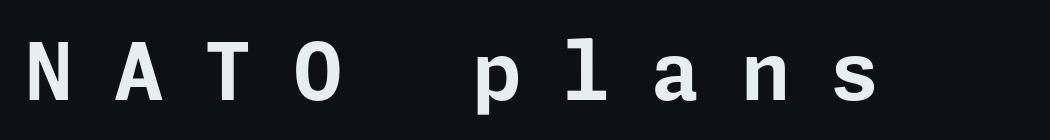
{"serif": "no", "italic": "no", "bold": "yes", "weight": "bold", "width": "normal", "stroke_contrast": "low", "x_height": "medium", "underline": "no", "letter_spacing": "wide", "letter_spacing_em": 0.5, "glyph_px": 80}
